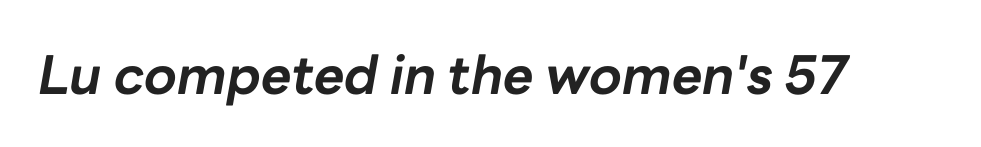
The image shows 53 px bold type, italic (leaning right); set normal letter spacing, not underlined; low stroke contrast and a medium x-height.
